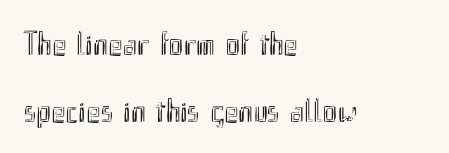
You could fit nearly another row in the gap between these rows. Underline: absent. Is the letter spacing exaggerated? No — it looks like the ordinary default. Varying glyph widths throughout — classic text-font behaviour.
